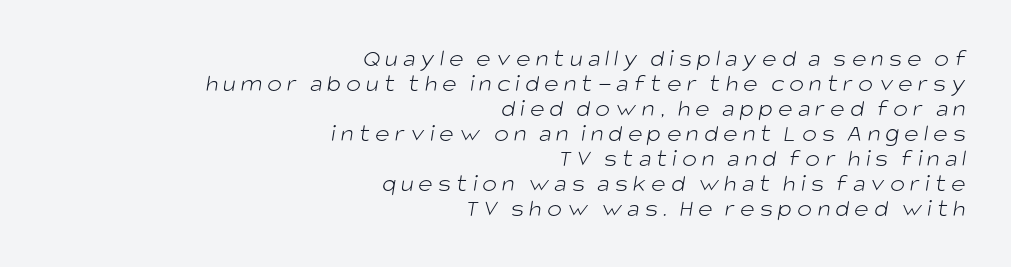
The image shows 25 px text type; set right-aligned, tight line spacing (1.0x), unusually wide letter spacing (+0.2 em), not underlined.
